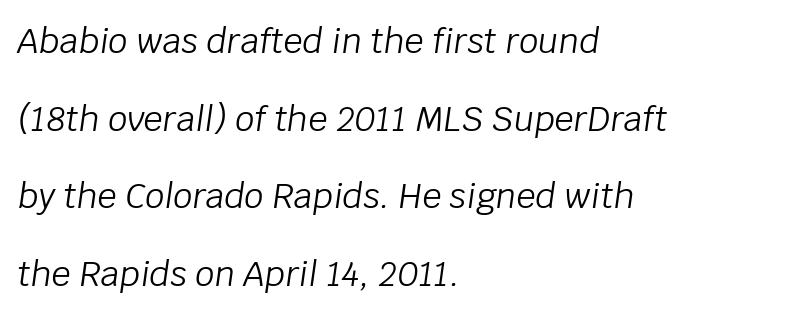
Q: Is the text bold? A: No.
Q: Is the text italic (slanted)? A: Yes, it leans right by about 8 degrees.
Q: Is the text underlined? A: No.
Q: How is the paragraph aligned? A: Left-aligned.
Q: Is the spacing between letters normal or unusually wide? A: Normal.
Q: Is the spacing between lines tight, normal or loose? A: Loose.
Q: Width (condensed, normal, or wide)? A: Normal.
Q: Stroke contrast? A: Low.
Q: x-height? A: Large.
Q: Monospaced? A: No.
